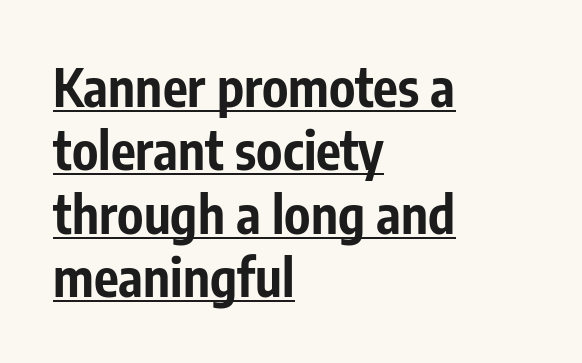
It's the straight-up-and-down kind of type. Between one letter and the next there's only the usual sliver of space. Regarding serifs, this sample does without them. Horizontally, the lines are justified to the leading edge only. The passage shown is typed in a proportional face where columns would drift. Bold? Absolutely — the strokes are thick and heavy.
